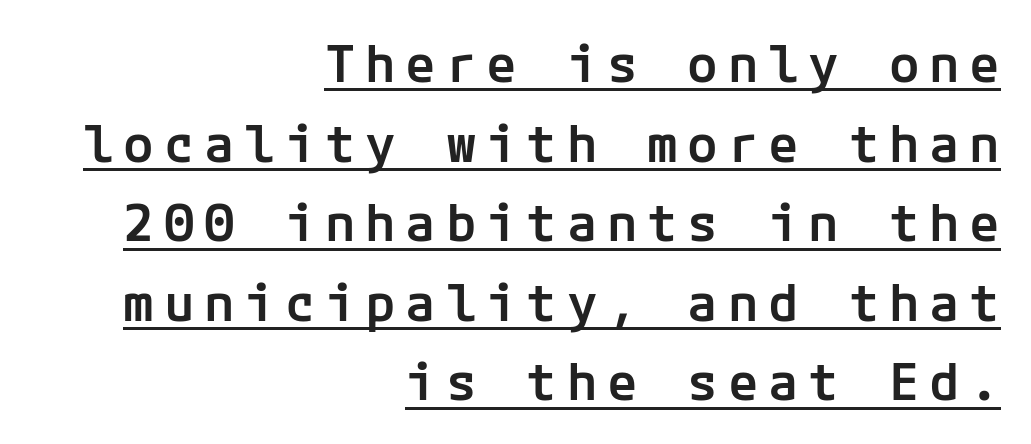
Q: Is the text bold? A: Semi-bold.
Q: Is the text italic (slanted)? A: No, it is upright.
Q: Is the typeface a serif or a sans-serif typeface? A: Sans-serif.
Q: Is the text underlined? A: Yes.
Q: How is the paragraph aligned? A: Right-aligned.
Q: Is the spacing between lines tight, normal or loose? A: Normal.
Q: Width (condensed, normal, or wide)? A: Normal.
Q: Stroke contrast? A: Low.
Q: x-height? A: Medium.
